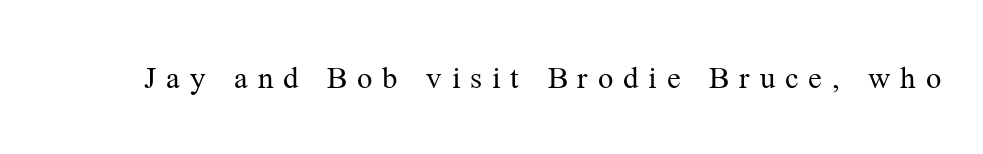
The type family on display is of the serif kind. Here the glyphs are tracked loosely, breaking word shapes into spaced letters. This is roman type, the default non-slanted kind. This rendering features lettering with no underline. You could not count columns in this text — the font is proportionally spaced. Vertical stems look standard width or narrower in stroke.
